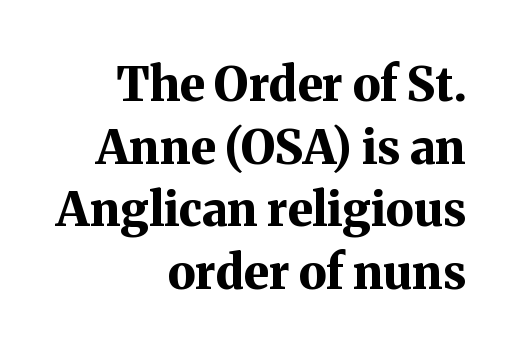
The image shows 47 px bold serif type, upright; set right-aligned, normal line spacing (1.33x), normal letter spacing, not underlined; medium stroke contrast and a medium x-height.
